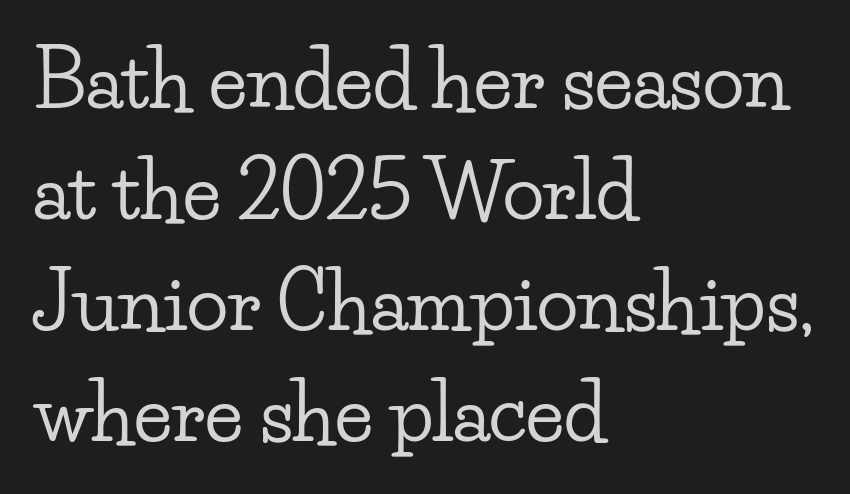
Q: Is the text italic (slanted)? A: No, it is upright.
Q: Is the typeface a serif or a sans-serif typeface? A: Serif.
Q: Is the text underlined? A: No.
Q: How is the paragraph aligned? A: Left-aligned.
Q: Is the spacing between letters normal or unusually wide? A: Normal.
Q: Is the spacing between lines tight, normal or loose? A: Normal.
Q: Width (condensed, normal, or wide)? A: Wide.
Q: Stroke contrast? A: Low.
Q: x-height? A: Small.
Q: Monospaced? A: No.
